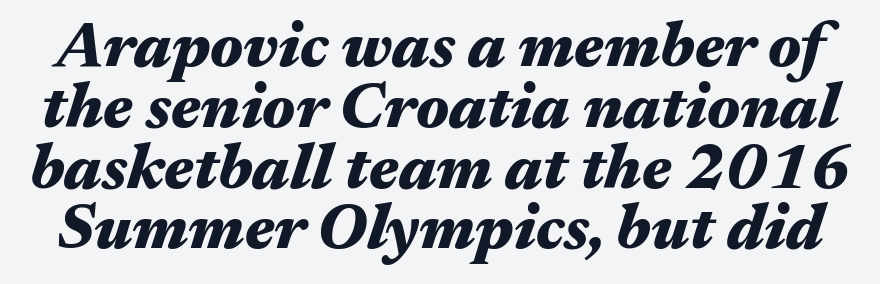
This rendering features lettering with no underline. The line texture is even and compact thanks to regular tracking. The glyphs look as if they've been sheared to an angle. Interline gaps are noticeably narrow in this sample. The passage shown is typed in a proportional face where columns would drift.
